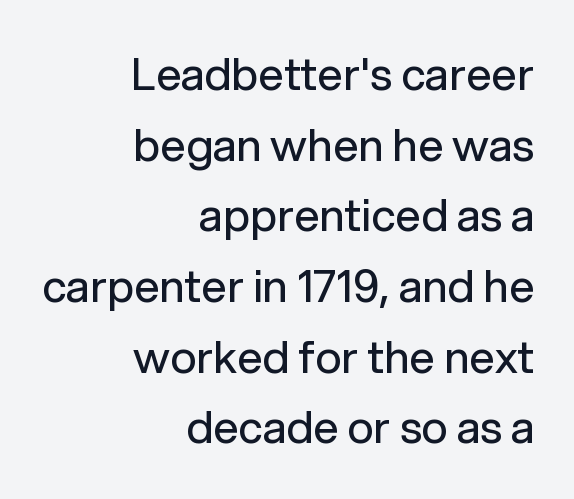
{"serif": "no", "italic": "no", "bold": "no", "weight": "regular", "width": "normal", "stroke_contrast": "low", "x_height": "medium", "monospaced": "no", "underline": "no", "align": "right", "line_spacing": "normal", "line_spacing_ratio": 1.57, "letter_spacing": "normal", "letter_spacing_em": 0.0, "glyph_px": 45}
